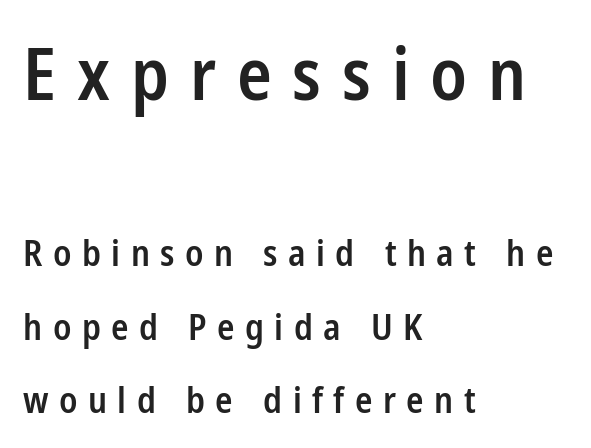
The image shows 72 px semibold, condensed sans-serif type, upright; set left-aligned, loose line spacing (2.04x), unusually wide letter spacing (+0.29 em), not underlined; the first (top) block is 2.0x larger; low stroke contrast and a medium x-height.
